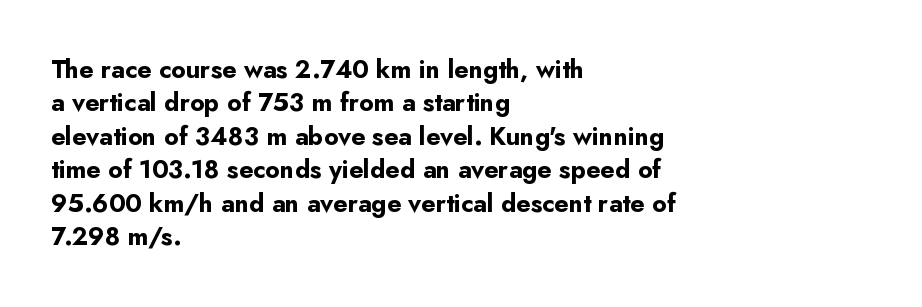
{"italic": "no", "bold": "yes", "underline": "no", "align": "left", "line_spacing": "normal", "line_spacing_ratio": 1.34, "letter_spacing": "normal", "letter_spacing_em": 0.0, "glyph_px": 25}
